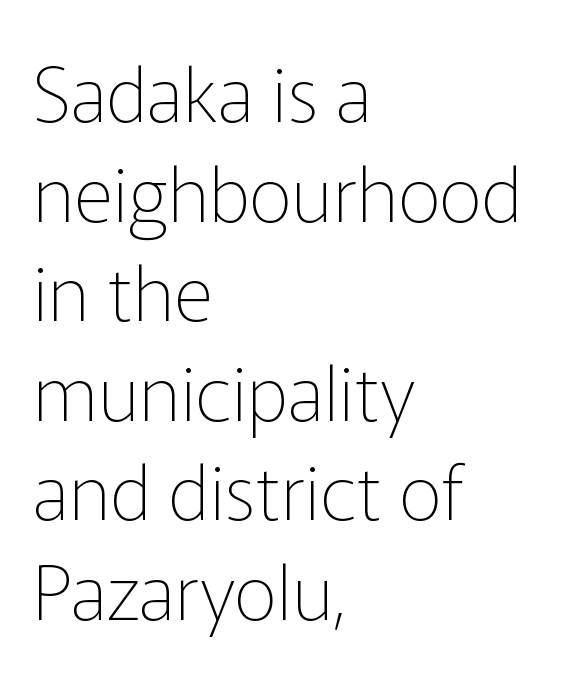
The image shows 76 px thin sans-serif type, upright; set left-aligned, normal line spacing (1.31x), normal letter spacing, not underlined; low stroke contrast and a medium x-height.
